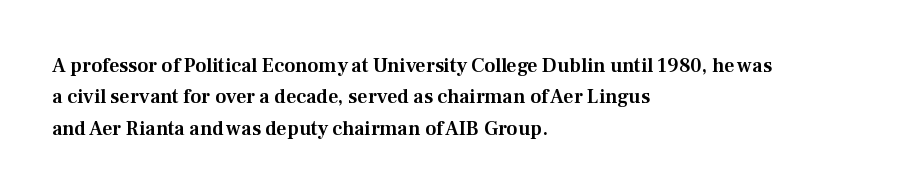
The image shows 20 px text type, upright; set left-aligned, normal line spacing (1.57x), normal letter spacing, not underlined.
